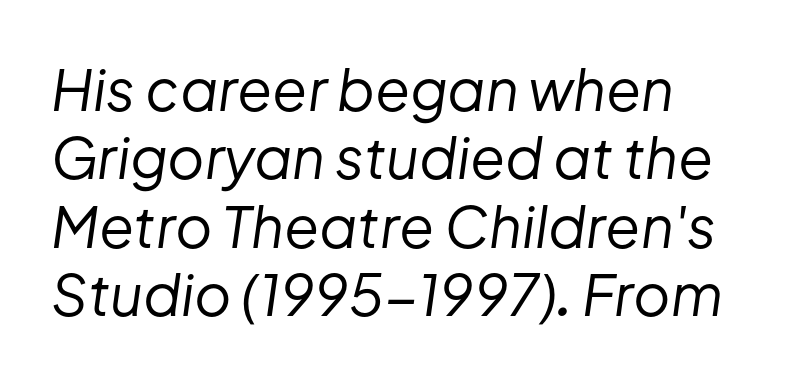
The image shows 57 px regular-weight type, italic (leaning right); set left-aligned, line spacing 1.2x, normal letter spacing, not underlined; low stroke contrast and a medium x-height.
